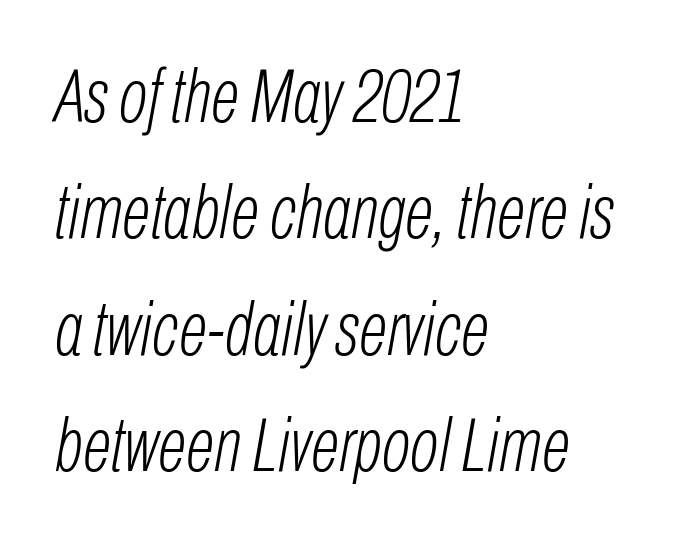
These lines were composed using italics. Is this a fixed-width face? No — the glyphs have proportional, varying widths. Decoration check: the copy has no underline. The horizontal fit of the characters is conventional and even. Leading matches the norm, producing a regular column.
